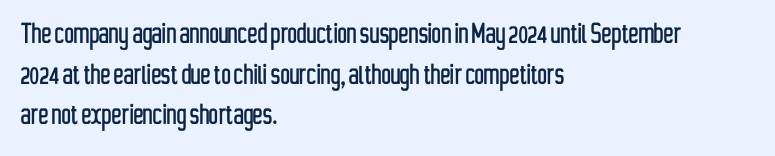
The image shows 33 px condensed sans-serif type, upright; set left-aligned, line spacing 1.23x, normal letter spacing, not underlined; low stroke contrast and a medium x-height.
